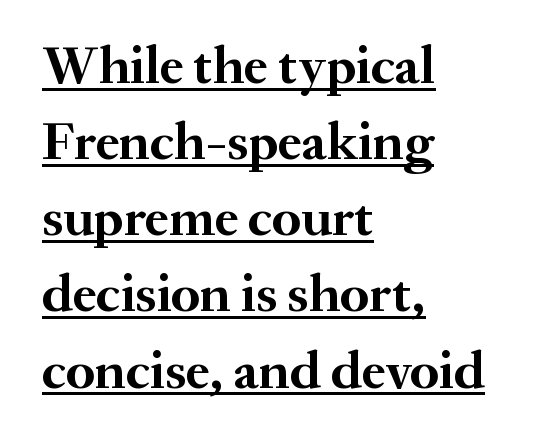
{"serif": "yes", "italic": "no", "bold": "yes", "weight": "semibold", "width": "normal", "stroke_contrast": "medium", "x_height": "small", "monospaced": "no", "underline": "yes", "align": "left", "line_spacing": "normal", "line_spacing_ratio": 1.41, "letter_spacing": "normal", "letter_spacing_em": 0.0, "glyph_px": 54}
